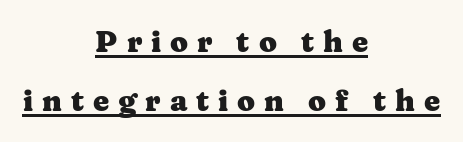
Q: Is the text bold? A: Yes.
Q: Is the text italic (slanted)? A: No, it is upright.
Q: Is the typeface a serif or a sans-serif typeface? A: Serif.
Q: Is the text underlined? A: Yes.
Q: How is the paragraph aligned? A: Centered.
Q: Is the spacing between letters normal or unusually wide? A: Unusually wide.
Q: Is the spacing between lines tight, normal or loose? A: Loose.
Q: Width (condensed, normal, or wide)? A: Wide.
Q: Stroke contrast? A: Medium.
Q: x-height? A: Medium.
Q: Monospaced? A: No.
